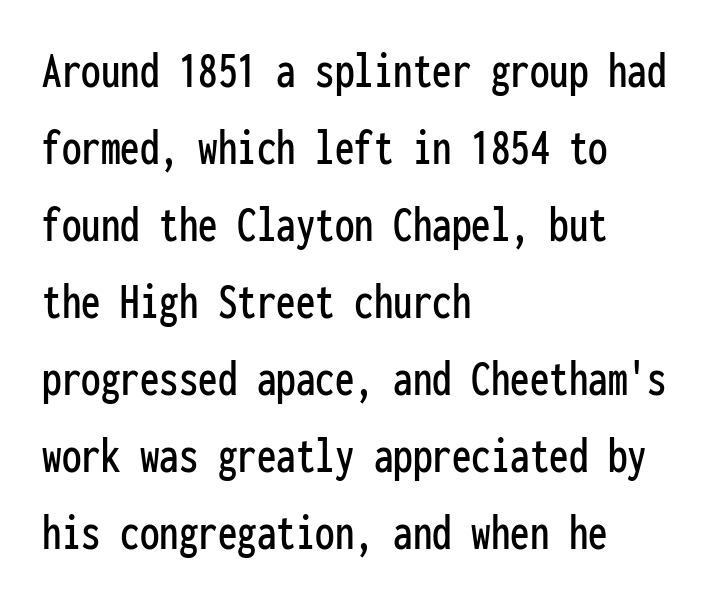
Q: Is the text italic (slanted)? A: No, it is upright.
Q: Is the typeface a serif or a sans-serif typeface? A: Sans-serif.
Q: Is the text underlined? A: No.
Q: How is the paragraph aligned? A: Left-aligned.
Q: Is the spacing between letters normal or unusually wide? A: Normal.
Q: Is the spacing between lines tight, normal or loose? A: Normal.
Q: Width (condensed, normal, or wide)? A: Condensed.
Q: Stroke contrast? A: Low.
Q: x-height? A: Medium.
Q: Monospaced? A: Yes.
